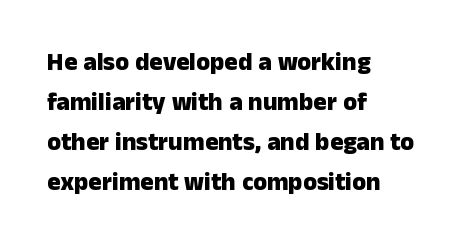
Q: Is the text bold? A: Yes.
Q: Is the text italic (slanted)? A: No, it is upright.
Q: Is the text underlined? A: No.
Q: How is the paragraph aligned? A: Left-aligned.
Q: Is the spacing between letters normal or unusually wide? A: Normal.
Q: Is the spacing between lines tight, normal or loose? A: Normal.
